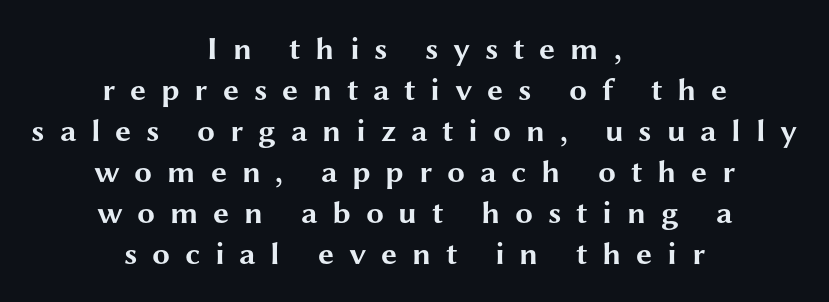
Both edges are ragged and mirror each other, which tells us the setting is centered. The letterforms stand isolated, each surrounded by extra space. Rows of type keep a routine distance in the vertical direction. These words are printed bold, with thick strokes throughout.
